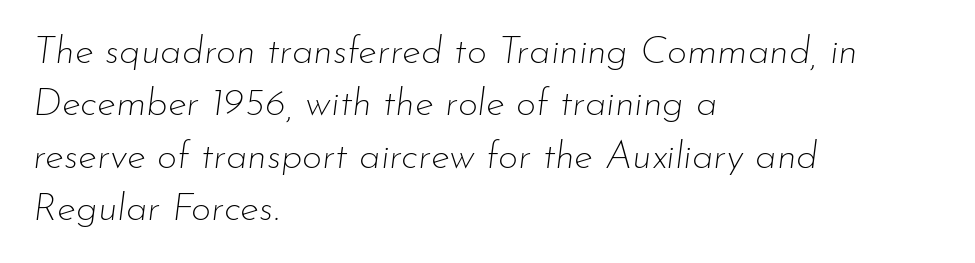
The image shows 39 px thin type, italic (leaning right); set left-aligned, normal line spacing (1.34x), normal letter spacing, not underlined; low stroke contrast and a small x-height.
